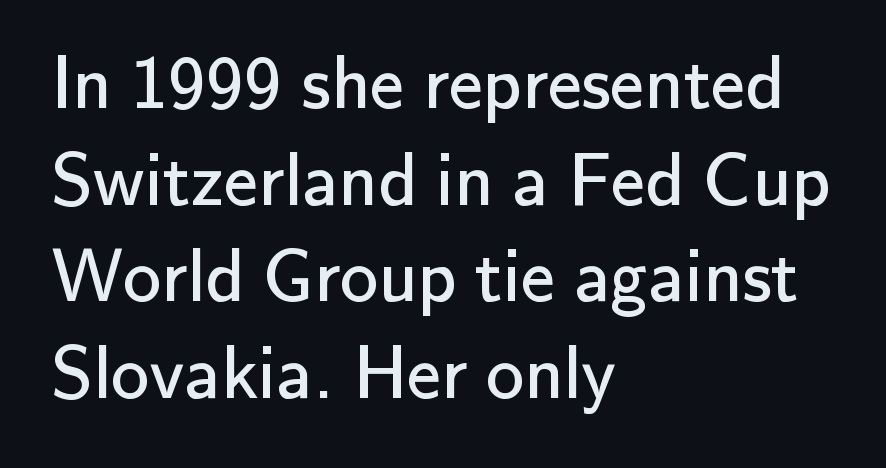
The image shows 76 px regular-weight sans-serif type, upright; set left-aligned, normal line spacing (1.27x), normal letter spacing, not underlined; low stroke contrast and a small x-height.
